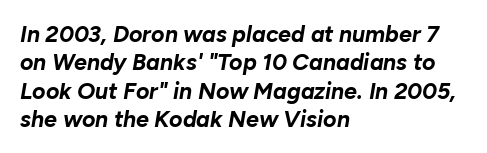
Q: Is the text bold? A: Yes.
Q: Is the text italic (slanted)? A: Yes, it leans right by about 10 degrees.
Q: Is the text underlined? A: No.
Q: How is the paragraph aligned? A: Left-aligned.
Q: Is the spacing between letters normal or unusually wide? A: Normal.
